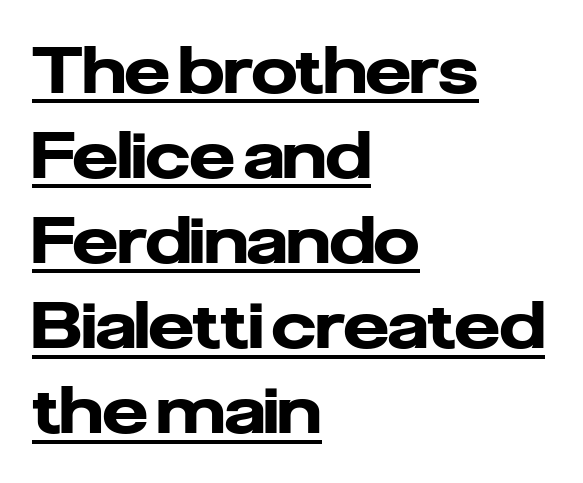
Q: Is the text bold? A: Yes.
Q: Is the text italic (slanted)? A: No, it is upright.
Q: Is the typeface a serif or a sans-serif typeface? A: Sans-serif.
Q: Is the text underlined? A: Yes.
Q: How is the paragraph aligned? A: Left-aligned.
Q: Is the spacing between letters normal or unusually wide? A: Normal.
Q: Is the spacing between lines tight, normal or loose? A: Normal.
Q: Width (condensed, normal, or wide)? A: Normal.
Q: Stroke contrast? A: Low.
Q: x-height? A: Medium.
Q: Monospaced? A: No.
